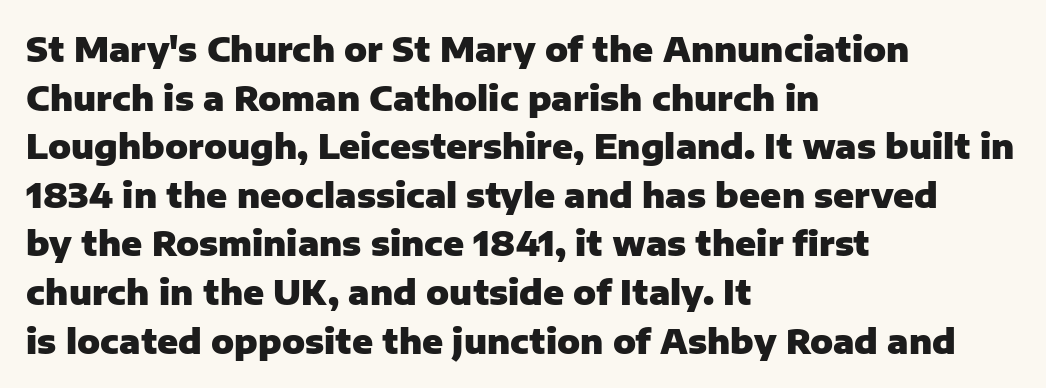
The image shows 34 px heavy sans-serif type, upright; set left-aligned, normal line spacing (1.43x), normal letter spacing, not underlined; low stroke contrast and a medium x-height.
